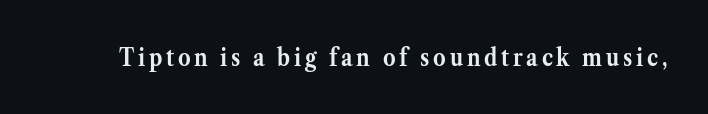
{"italic": "no", "bold": "yes", "underline": "no", "glyph_px": 25}
